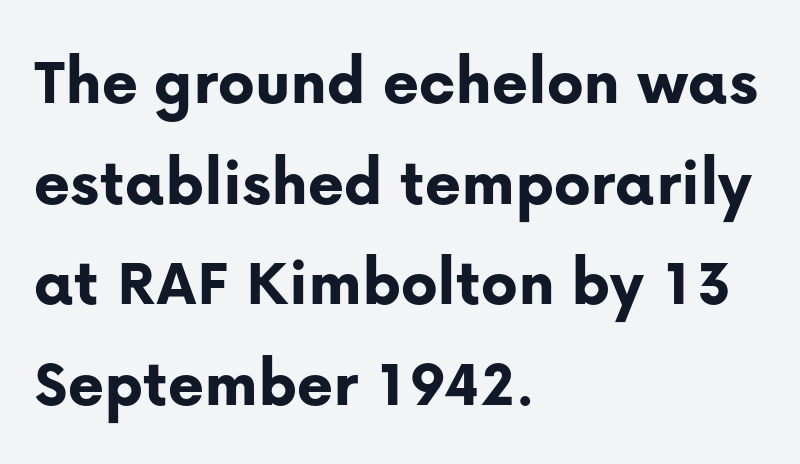
The image shows 69 px bold sans-serif type, upright; set left-aligned, normal line spacing (1.46x), normal letter spacing, not underlined; low stroke contrast and a medium x-height.
